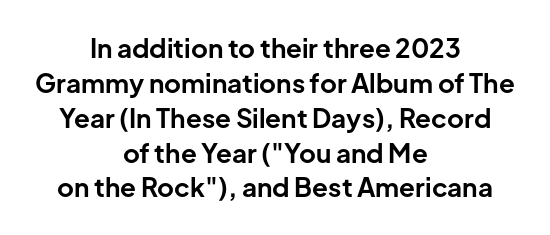
These lines carry a lot of weight — the face is fully bold. Evenly set lines give the paragraph a standard silhouette. The lines in this sample share a center point and differ in where they start and stop. The string is rendered with underlining switched off. In terms of letterspacing, this is plain default setting.
